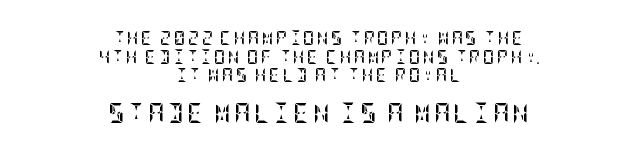
Q: Is the text bold? A: Yes.
Q: Is the text italic (slanted)? A: No, it is upright.
Q: Is the text underlined? A: No.
Q: How is the paragraph aligned? A: Centered.
Q: Is the spacing between lines tight, normal or loose? A: Normal.
Q: Which block of text is set in a larger size, the first (top) or the second (bottom)? A: The second (bottom) one.
